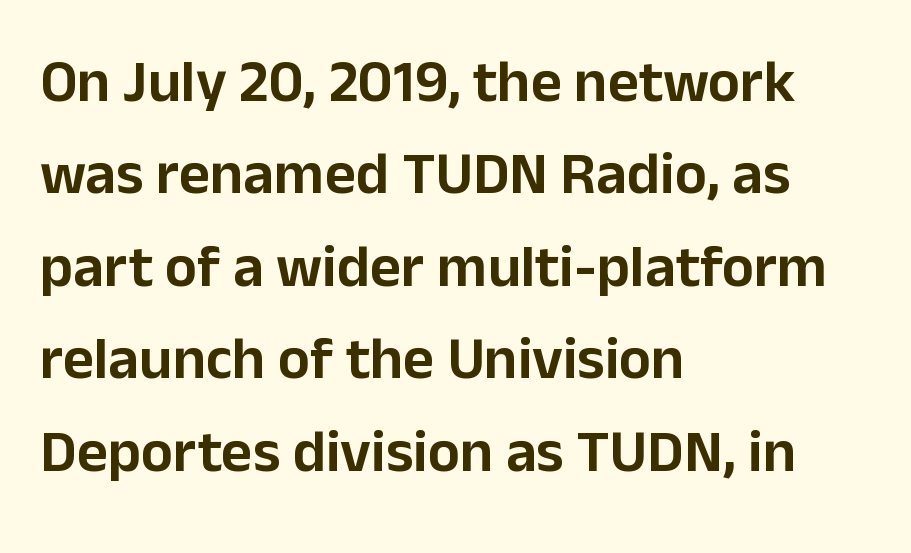
This is sans-serif lettering, the kind often seen on screens and signage. Italic? Not at all — the glyphs are vertical. Evenly set lines give the paragraph a standard silhouette. You could not count columns in this text — the font is proportionally spaced. A student would call this left alignment; a typographer would say flush left, rag right.
